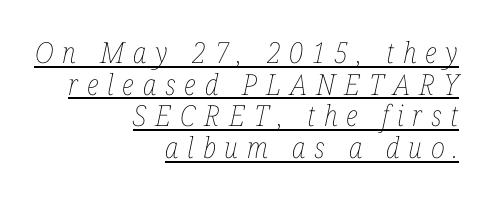
{"italic": "yes", "lean": "right", "slant_degrees": 12, "bold": "no", "weight": "thin", "width": "condensed", "stroke_contrast": "low", "x_height": "medium", "monospaced": "no", "underline": "yes", "align": "right", "line_spacing": "tight", "line_spacing_ratio": 1.09, "letter_spacing": "wide", "letter_spacing_em": 0.3, "glyph_px": 29}
